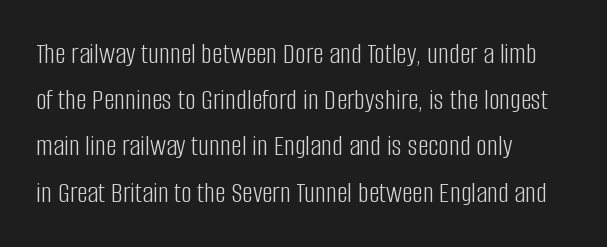
Q: Is the text bold? A: No.
Q: Is the text italic (slanted)? A: No, it is upright.
Q: Is the typeface a serif or a sans-serif typeface? A: Sans-serif.
Q: Is the text underlined? A: No.
Q: How is the paragraph aligned? A: Left-aligned.
Q: Is the spacing between letters normal or unusually wide? A: Normal.
Q: Is the spacing between lines tight, normal or loose? A: Normal.
Q: Width (condensed, normal, or wide)? A: Condensed.
Q: Stroke contrast? A: Low.
Q: x-height? A: Large.
Q: Monospaced? A: No.
